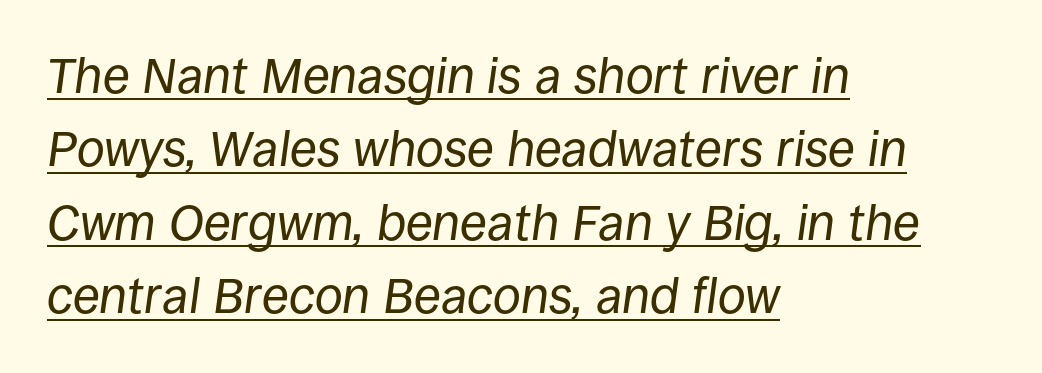
The image shows 50 px regular-weight type, italic (leaning right); set left-aligned, normal line spacing (1.47x), normal letter spacing, underlined; low stroke contrast and a large x-height.
